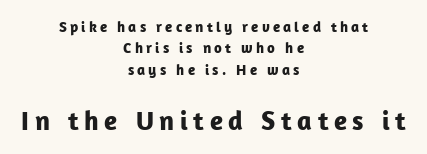
{"italic": "no", "bold": "yes", "underline": "no", "align": "center", "line_spacing": "normal", "line_spacing_ratio": 1.43, "letter_spacing": "wide", "letter_spacing_em": 0.21, "larger_block": "second", "size_ratio": 1.8, "glyph_px": 27}
